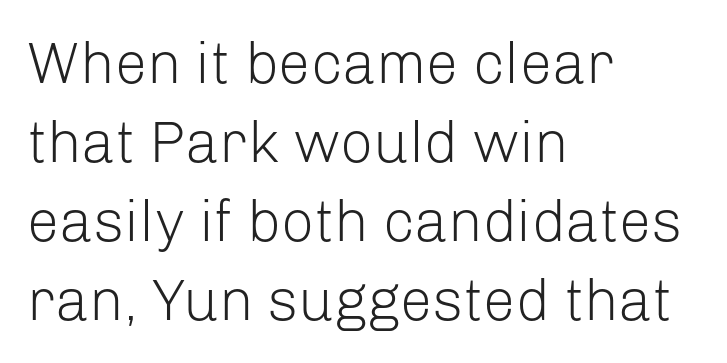
Q: Is the text bold? A: No.
Q: Is the text italic (slanted)? A: No, it is upright.
Q: Is the typeface a serif or a sans-serif typeface? A: Sans-serif.
Q: Is the text underlined? A: No.
Q: How is the paragraph aligned? A: Left-aligned.
Q: Is the spacing between letters normal or unusually wide? A: Normal.
Q: Is the spacing between lines tight, normal or loose? A: Normal.
Q: Width (condensed, normal, or wide)? A: Normal.
Q: Stroke contrast? A: Low.
Q: x-height? A: Medium.
Q: Monospaced? A: No.
